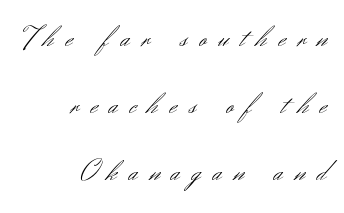
The image shows 30 px light sans-serif type; set right-aligned, loose line spacing (2.23x), unusually wide letter spacing (+0.4 em), not underlined; medium stroke contrast and a small x-height.
